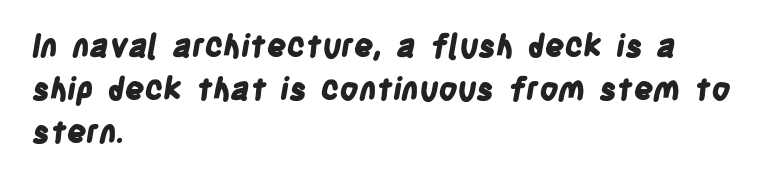
The image shows 31 px bold, condensed sans-serif type; set left-aligned, normal line spacing (1.38x), normal letter spacing, not underlined; low stroke contrast and a large x-height.
